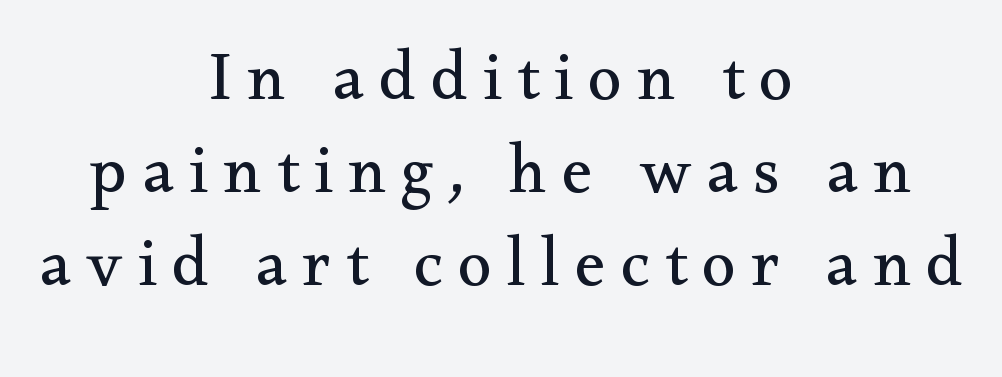
The image shows 69 px regular-weight serif type, upright; set centered, normal line spacing (1.35x), unusually wide letter spacing (+0.22 em), not underlined; medium stroke contrast and a small x-height.
